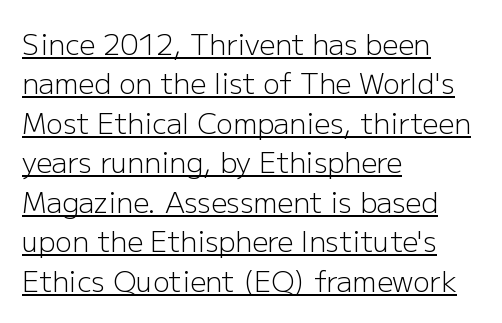
{"serif": "no", "italic": "no", "bold": "no", "weight": "light", "width": "normal", "stroke_contrast": "low", "x_height": "medium", "monospaced": "no", "underline": "yes", "align": "left", "line_spacing": "normal", "line_spacing_ratio": 1.41, "letter_spacing": "normal", "letter_spacing_em": 0.0, "glyph_px": 28}
